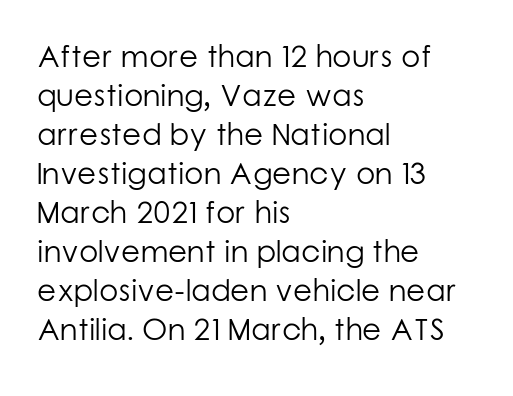
Q: Is the text bold? A: No.
Q: Is the text italic (slanted)? A: No, it is upright.
Q: Is the typeface a serif or a sans-serif typeface? A: Sans-serif.
Q: Is the text underlined? A: No.
Q: How is the paragraph aligned? A: Left-aligned.
Q: Is the spacing between letters normal or unusually wide? A: Normal.
Q: Is the spacing between lines tight, normal or loose? A: Normal.
Q: Width (condensed, normal, or wide)? A: Normal.
Q: Stroke contrast? A: Low.
Q: x-height? A: Medium.
Q: Monospaced? A: No.
